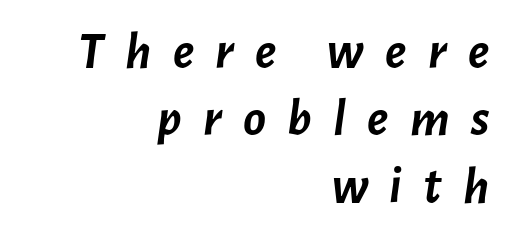
The image shows 53 px semibold type, italic (leaning right); set right-aligned, normal line spacing (1.27x), unusually wide letter spacing (+0.4 em), not underlined; low stroke contrast and a medium x-height.
